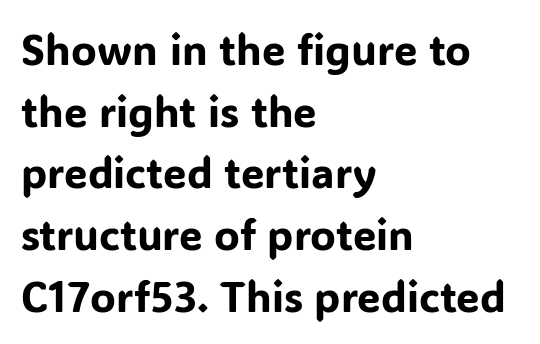
Q: Is the text italic (slanted)? A: No, it is upright.
Q: Is the typeface a serif or a sans-serif typeface? A: Sans-serif.
Q: Is the text underlined? A: No.
Q: How is the paragraph aligned? A: Left-aligned.
Q: Is the spacing between letters normal or unusually wide? A: Normal.
Q: Is the spacing between lines tight, normal or loose? A: Normal.
Q: Width (condensed, normal, or wide)? A: Normal.
Q: Stroke contrast? A: Low.
Q: x-height? A: Medium.
Q: Monospaced? A: No.
